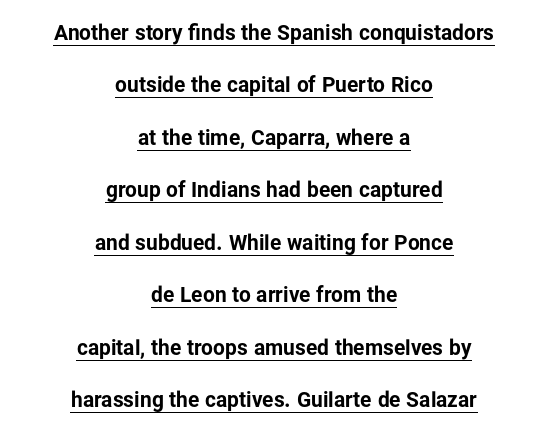
{"italic": "no", "bold": "yes", "underline": "yes", "align": "center", "line_spacing": "loose", "line_spacing_ratio": 2.5, "letter_spacing": "normal", "letter_spacing_em": 0.0, "glyph_px": 21}
